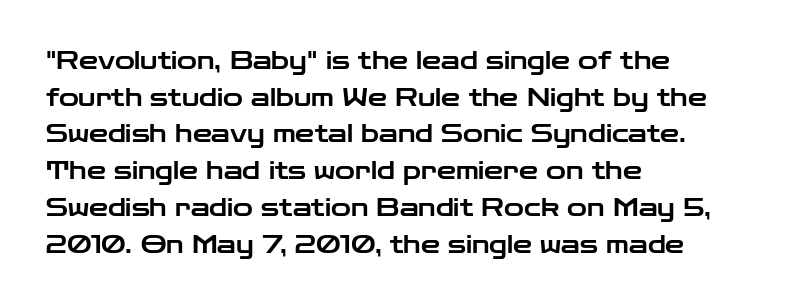
Q: Is the text italic (slanted)? A: No, it is upright.
Q: Is the text underlined? A: No.
Q: How is the paragraph aligned? A: Left-aligned.
Q: Is the spacing between letters normal or unusually wide? A: Normal.
Q: Is the spacing between lines tight, normal or loose? A: Normal.
